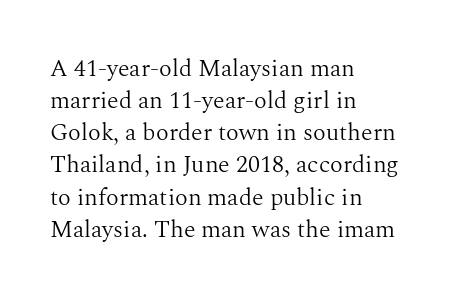
{"italic": "no", "bold": "no", "underline": "no", "align": "left", "line_spacing": "normal", "line_spacing_ratio": 1.34, "letter_spacing": "normal", "letter_spacing_em": 0.0, "glyph_px": 24}
